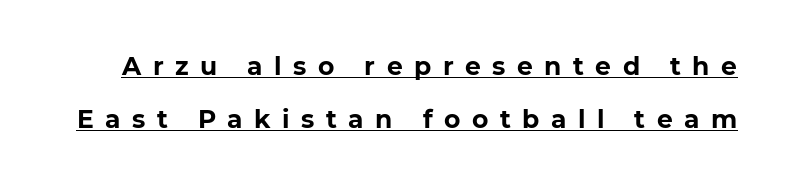
Rendered with straight, roman letterforms. Successive baselines arrive slowly, with a big drop between each. Display-style spreading of the glyphs; the letterfit is very open. Weight check: bold — yes, fully.
